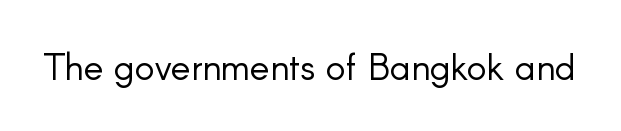
{"serif": "no", "italic": "no", "bold": "no", "weight": "light", "width": "normal", "stroke_contrast": "low", "x_height": "small", "monospaced": "no", "underline": "no", "letter_spacing": "normal", "letter_spacing_em": 0.0, "glyph_px": 37}
